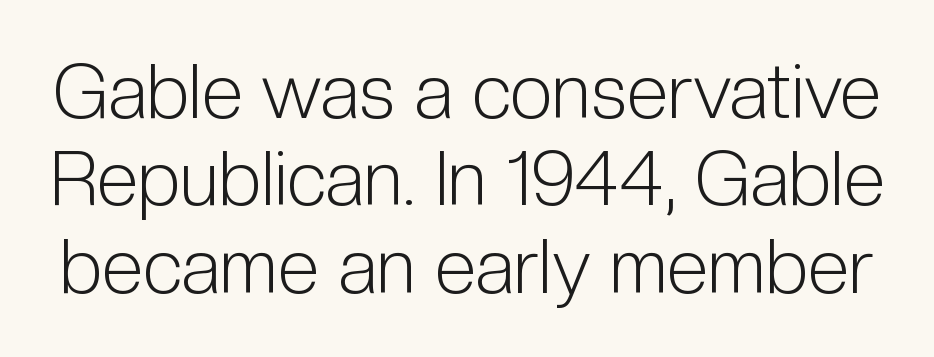
{"serif": "no", "italic": "no", "bold": "no", "weight": "light", "width": "condensed", "stroke_contrast": "low", "x_height": "medium", "monospaced": "no", "underline": "no", "line_spacing": "tight", "line_spacing_ratio": 1.15, "letter_spacing": "normal", "letter_spacing_em": 0.0, "glyph_px": 76}
